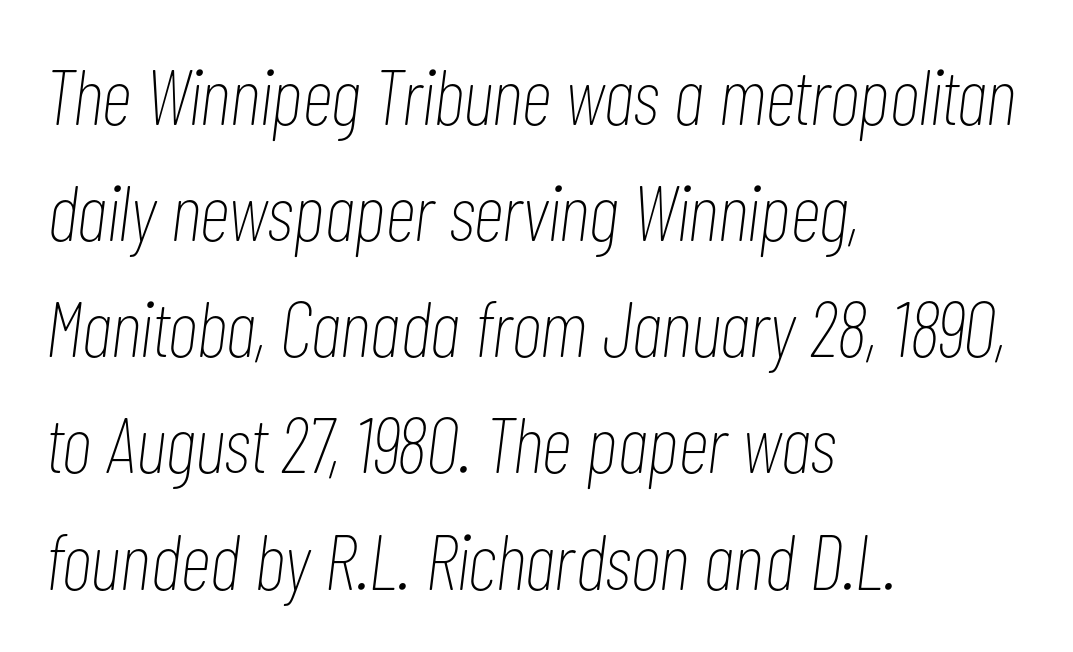
Q: Is the text bold? A: No.
Q: Is the text italic (slanted)? A: Yes, it leans right by about 7 degrees.
Q: Is the text underlined? A: No.
Q: How is the paragraph aligned? A: Left-aligned.
Q: Is the spacing between letters normal or unusually wide? A: Normal.
Q: Is the spacing between lines tight, normal or loose? A: Normal.
Q: Width (condensed, normal, or wide)? A: Condensed.
Q: Stroke contrast? A: Low.
Q: x-height? A: Medium.
Q: Monospaced? A: No.
